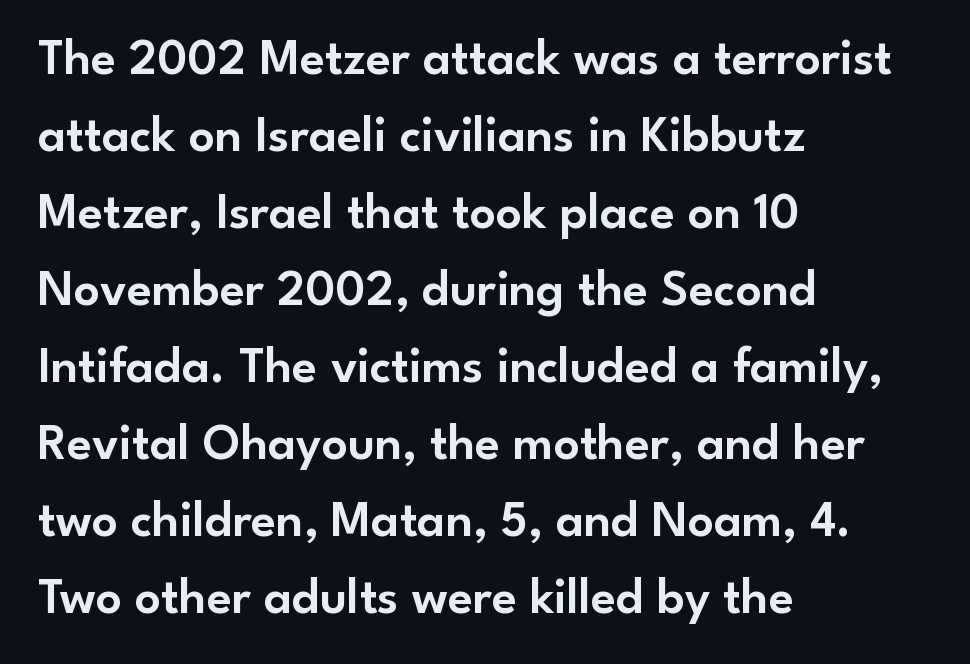
The image shows 51 px sans-serif type, upright; set left-aligned, normal line spacing (1.51x), normal letter spacing, not underlined; low stroke contrast and a small x-height.
